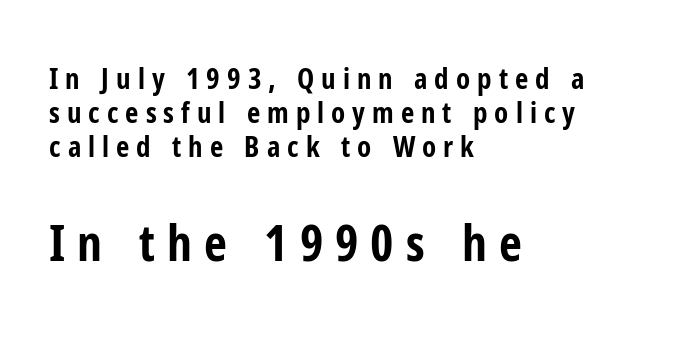
{"serif": "no", "italic": "no", "bold": "yes", "weight": "bold", "width": "condensed", "stroke_contrast": "low", "x_height": "medium", "monospaced": "no", "underline": "no", "align": "left", "line_spacing_ratio": 1.18, "letter_spacing": "wide", "letter_spacing_em": 0.24, "larger_block": "second", "size_ratio": 1.72, "glyph_px": 50}
